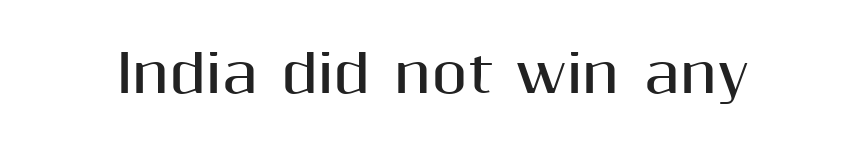
Q: Is the text bold? A: Yes.
Q: Is the text italic (slanted)? A: No, it is upright.
Q: Is the typeface a serif or a sans-serif typeface? A: Sans-serif.
Q: Is the text underlined? A: No.
Q: Is the spacing between letters normal or unusually wide? A: Normal.
Q: Width (condensed, normal, or wide)? A: Normal.
Q: Stroke contrast? A: Medium.
Q: x-height? A: Medium.
Q: Monospaced? A: No.
